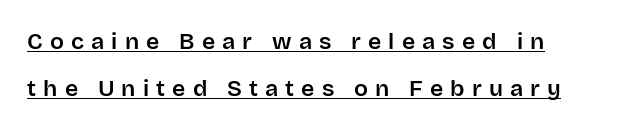
{"italic": "no", "underline": "yes", "line_spacing": "loose", "line_spacing_ratio": 2.06, "letter_spacing": "wide", "letter_spacing_em": 0.31, "glyph_px": 23}
